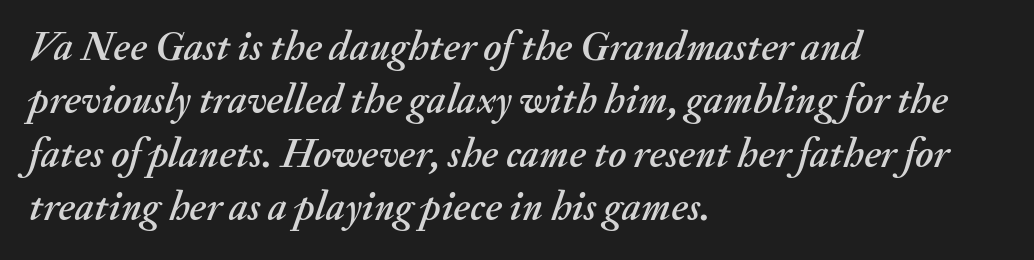
{"italic": "yes", "lean": "right", "slant_degrees": 20, "width": "normal", "stroke_contrast": "medium", "x_height": "small", "monospaced": "no", "underline": "no", "align": "left", "line_spacing": "normal", "line_spacing_ratio": 1.3, "letter_spacing": "normal", "letter_spacing_em": 0.0, "glyph_px": 41}
